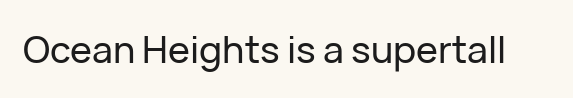
The image shows 37 px sans-serif type, upright; set normal letter spacing, not underlined; low stroke contrast and a medium x-height.
